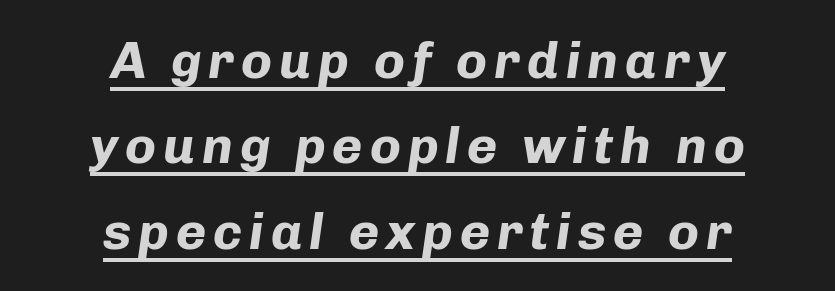
Q: Is the text bold? A: Yes.
Q: Is the text italic (slanted)? A: Yes, it leans right by about 8 degrees.
Q: Is the text underlined? A: Yes.
Q: How is the paragraph aligned? A: Centered.
Q: Is the spacing between lines tight, normal or loose? A: Normal.
Q: Width (condensed, normal, or wide)? A: Normal.
Q: Stroke contrast? A: Low.
Q: x-height? A: Medium.
Q: Monospaced? A: No.
